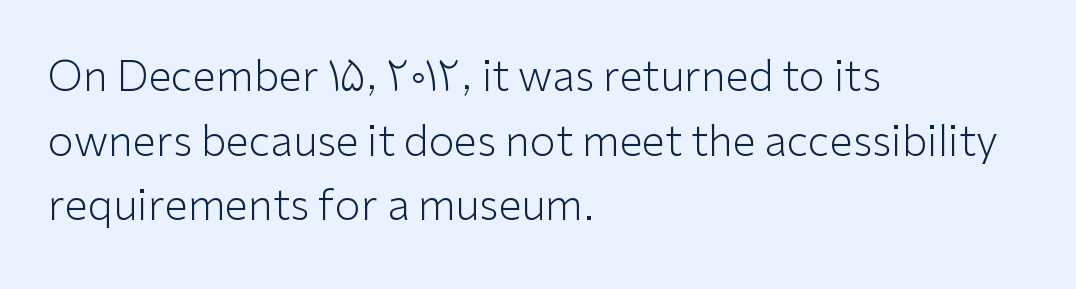
Q: Is the text bold? A: No.
Q: Is the text italic (slanted)? A: No, it is upright.
Q: Is the typeface a serif or a sans-serif typeface? A: Sans-serif.
Q: Is the text underlined? A: No.
Q: How is the paragraph aligned? A: Left-aligned.
Q: Is the spacing between letters normal or unusually wide? A: Normal.
Q: Is the spacing between lines tight, normal or loose? A: Normal.
Q: Width (condensed, normal, or wide)? A: Normal.
Q: Stroke contrast? A: Low.
Q: x-height? A: Medium.
Q: Monospaced? A: No.
